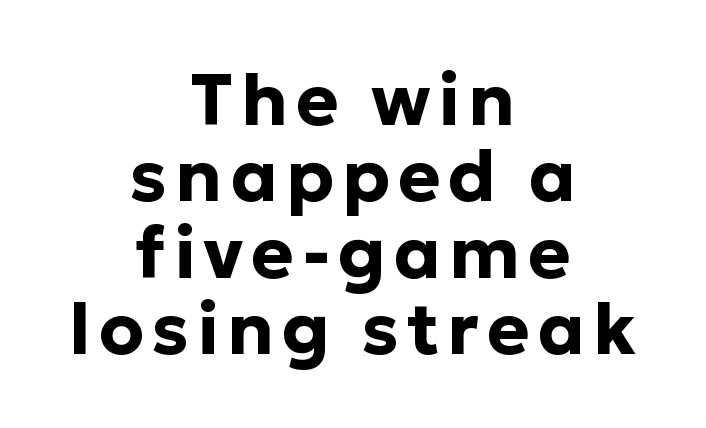
{"serif": "no", "italic": "no", "bold": "yes", "weight": "bold", "width": "normal", "stroke_contrast": "low", "x_height": "medium", "monospaced": "no", "underline": "no", "align": "center", "line_spacing": "tight", "line_spacing_ratio": 1.06, "glyph_px": 72}
